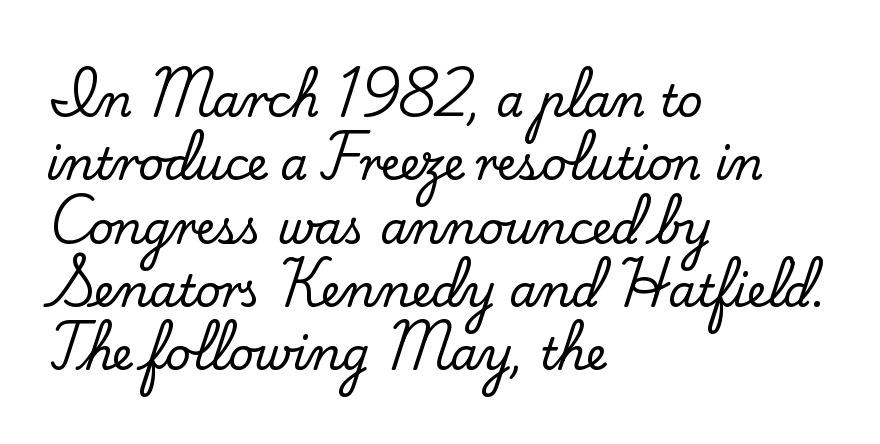
Q: Is the text italic (slanted)? A: Yes.
Q: Is the typeface a serif or a sans-serif typeface? A: Serif.
Q: Is the text underlined? A: No.
Q: How is the paragraph aligned? A: Left-aligned.
Q: Is the spacing between letters normal or unusually wide? A: Normal.
Q: Is the spacing between lines tight, normal or loose? A: Normal.
Q: Width (condensed, normal, or wide)? A: Normal.
Q: Stroke contrast? A: Low.
Q: x-height? A: Small.
Q: Monospaced? A: No.
